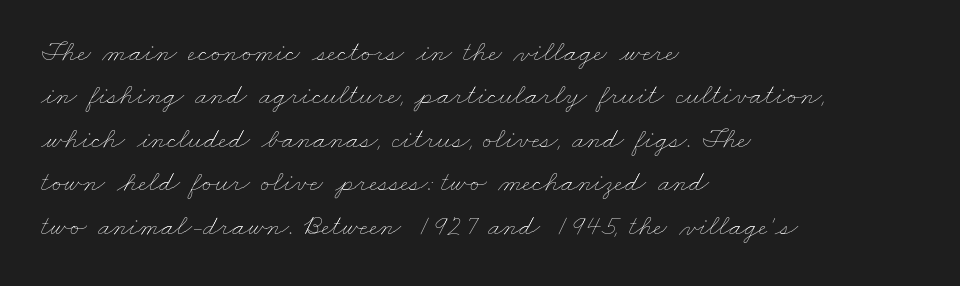
Q: Is the text bold? A: No.
Q: Is the text underlined? A: No.
Q: How is the paragraph aligned? A: Left-aligned.
Q: Is the spacing between letters normal or unusually wide? A: Normal.
Q: Is the spacing between lines tight, normal or loose? A: Normal.
Q: Width (condensed, normal, or wide)? A: Wide.
Q: Stroke contrast? A: Low.
Q: x-height? A: Small.
Q: Monospaced? A: No.
